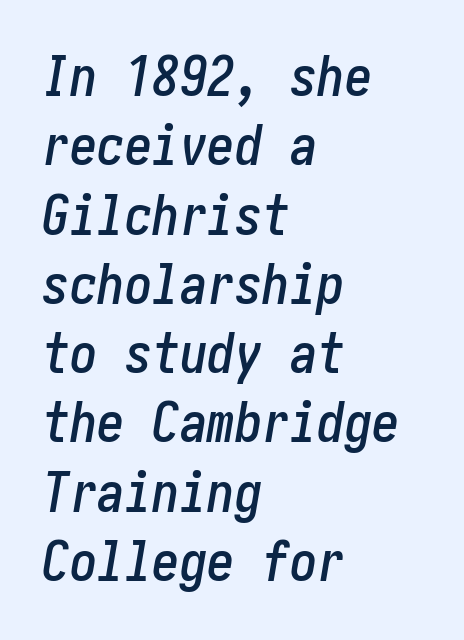
{"italic": "yes", "lean": "right", "slant_degrees": 10, "width": "condensed", "stroke_contrast": "low", "x_height": "medium", "underline": "no", "align": "left", "line_spacing": "normal", "line_spacing_ratio": 1.26, "letter_spacing": "normal", "letter_spacing_em": 0.0, "glyph_px": 55}
